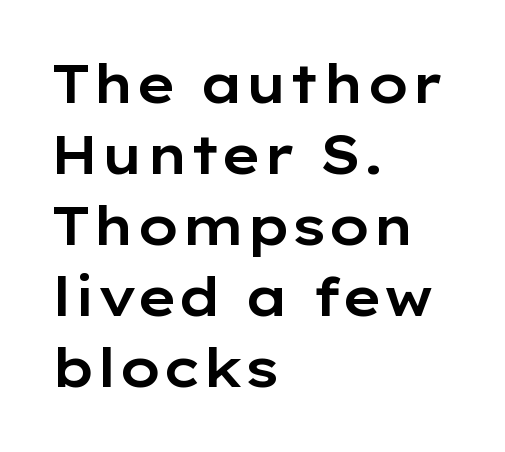
The image shows 53 px wide sans-serif type, upright; set left-aligned, normal line spacing (1.34x), normal letter spacing, not underlined; low stroke contrast and a medium x-height.
